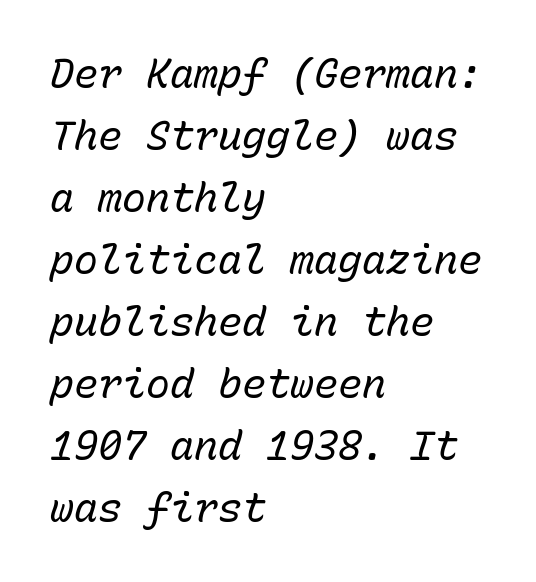
Q: Is the text bold? A: No.
Q: Is the text italic (slanted)? A: Yes, it leans right by about 15 degrees.
Q: Is the text underlined? A: No.
Q: How is the paragraph aligned? A: Left-aligned.
Q: Is the spacing between letters normal or unusually wide? A: Normal.
Q: Is the spacing between lines tight, normal or loose? A: Normal.
Q: Width (condensed, normal, or wide)? A: Normal.
Q: Stroke contrast? A: Low.
Q: x-height? A: Medium.
Q: Monospaced? A: Yes.
